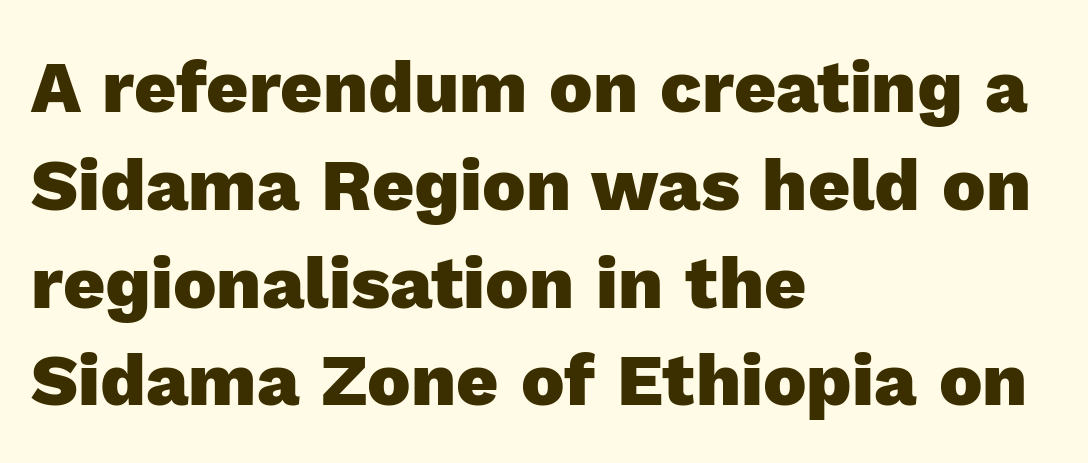
The image shows 73 px heavy sans-serif type, upright; set left-aligned, normal line spacing (1.34x), normal letter spacing, not underlined; a medium x-height.
